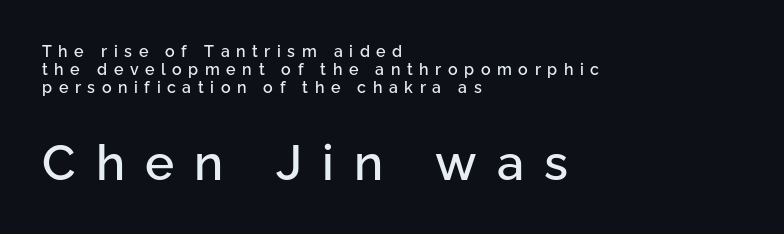
{"serif": "no", "italic": "no", "width": "normal", "stroke_contrast": "low", "x_height": "medium", "monospaced": "no", "underline": "no", "align": "left", "line_spacing": "tight", "line_spacing_ratio": 1.11, "letter_spacing": "wide", "letter_spacing_em": 0.41, "larger_block": "second", "size_ratio": 3.06, "glyph_px": 49}
